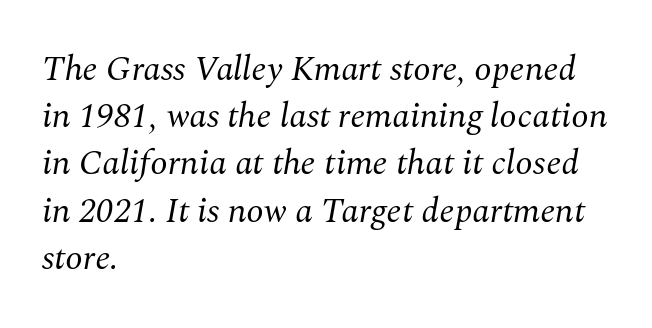
Q: Is the text bold? A: No.
Q: Is the text italic (slanted)? A: Yes, it leans right by about 10 degrees.
Q: Is the typeface a serif or a sans-serif typeface? A: Serif.
Q: Is the text underlined? A: No.
Q: How is the paragraph aligned? A: Left-aligned.
Q: Is the spacing between letters normal or unusually wide? A: Normal.
Q: Is the spacing between lines tight, normal or loose? A: Normal.
Q: Width (condensed, normal, or wide)? A: Normal.
Q: Stroke contrast? A: Medium.
Q: x-height? A: Medium.
Q: Monospaced? A: No.
